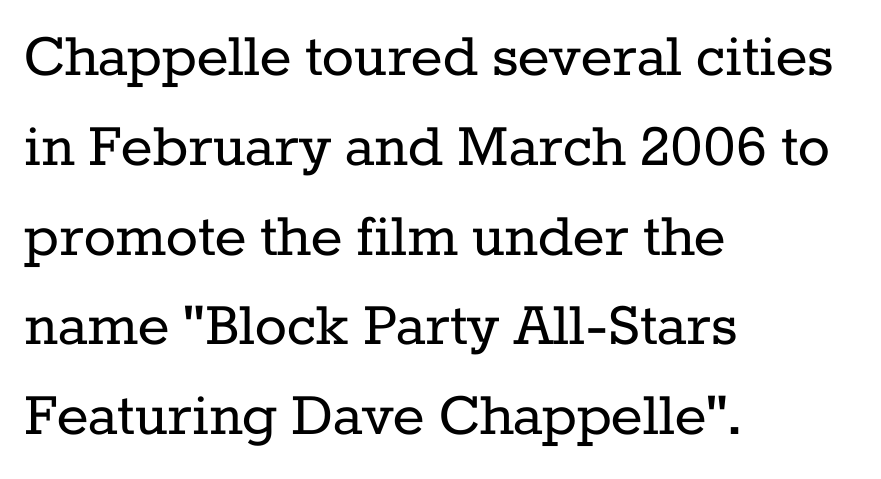
{"serif": "yes", "italic": "no", "bold": "no", "weight": "regular", "width": "normal", "stroke_contrast": "low", "x_height": "medium", "monospaced": "no", "underline": "no", "align": "left", "line_spacing": "normal", "line_spacing_ratio": 1.34, "letter_spacing": "normal", "letter_spacing_em": 0.0, "glyph_px": 67}
